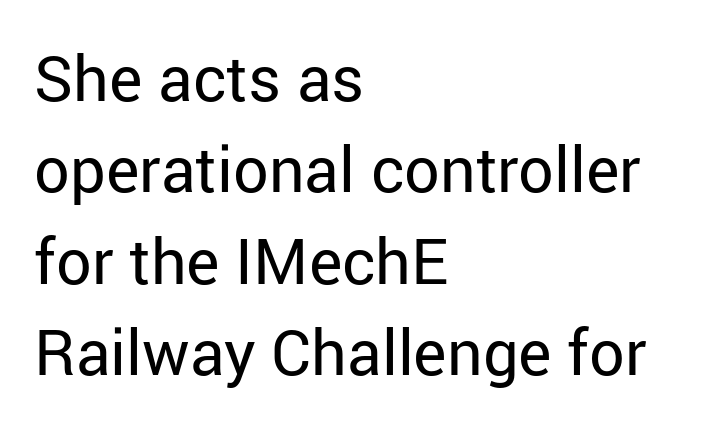
The type sits square on the baseline with zero lean. Check under the words: just untouched page. Standard letterfit; no display-style spreading of the glyphs. Spacing verdict: proportional, widths tailored to each character. In terms of letterform style, serifs are entirely absent.
